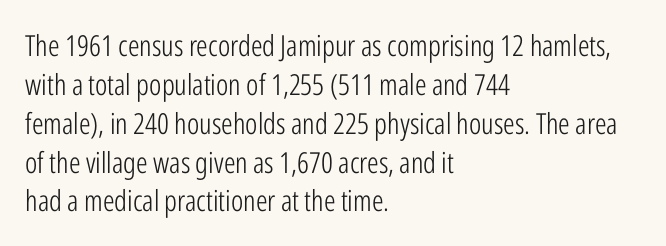
Compared with a typical body face, this is equally light or lighter still. Each row of text sits above clean, open space. This sample has the flowing, uneven cadence of proportional lettering. Nope, no serifs anywhere on these letters. Reading down the block, your eye returns to a fixed left position each line.
